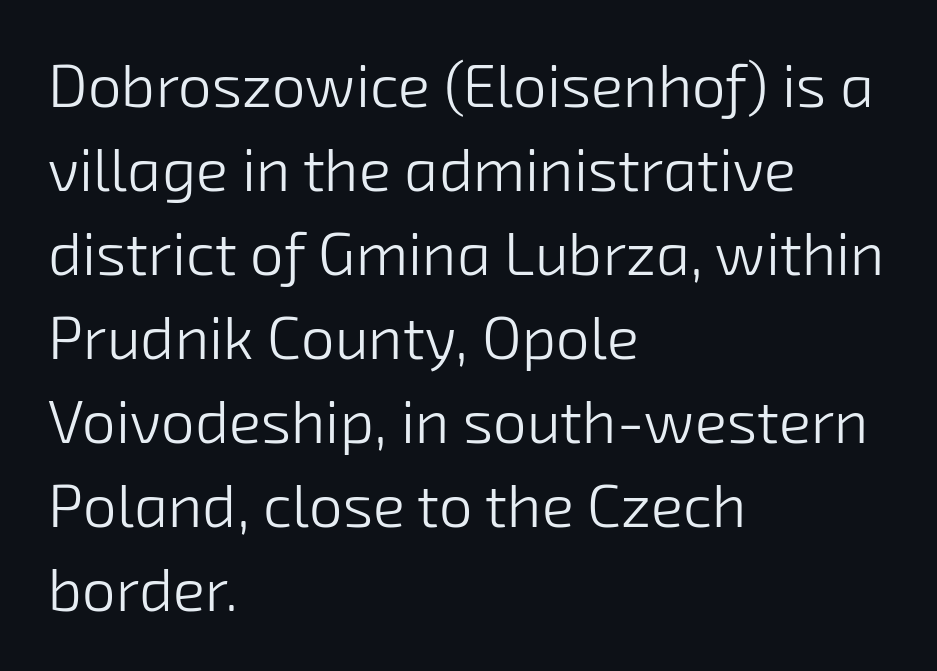
{"serif": "no", "bold": "no", "weight": "light", "width": "normal", "stroke_contrast": "low", "x_height": "medium", "monospaced": "no", "underline": "no", "align": "left", "line_spacing": "normal", "line_spacing_ratio": 1.4, "letter_spacing": "normal", "letter_spacing_em": 0.0, "glyph_px": 60}
